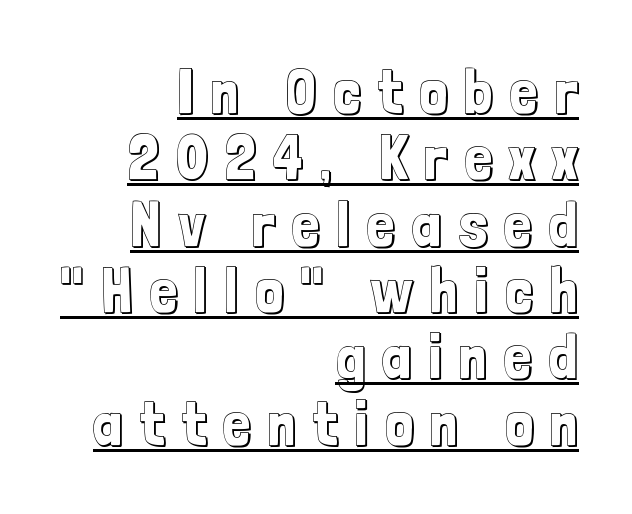
Q: Is the text italic (slanted)? A: No, it is upright.
Q: Is the text underlined? A: Yes.
Q: How is the paragraph aligned? A: Right-aligned.
Q: Is the spacing between letters normal or unusually wide? A: Unusually wide.
Q: Is the spacing between lines tight, normal or loose? A: Tight.
Q: Width (condensed, normal, or wide)? A: Condensed.
Q: x-height? A: Medium.
Q: Monospaced? A: No.
